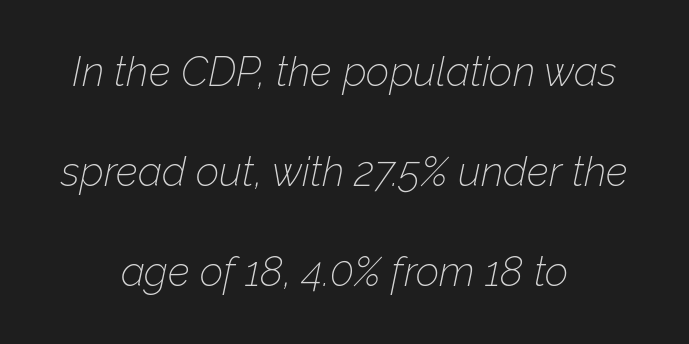
The image shows 41 px thin type, italic (leaning right); set centered, loose line spacing (2.44x), normal letter spacing, not underlined; low stroke contrast and a medium x-height.
